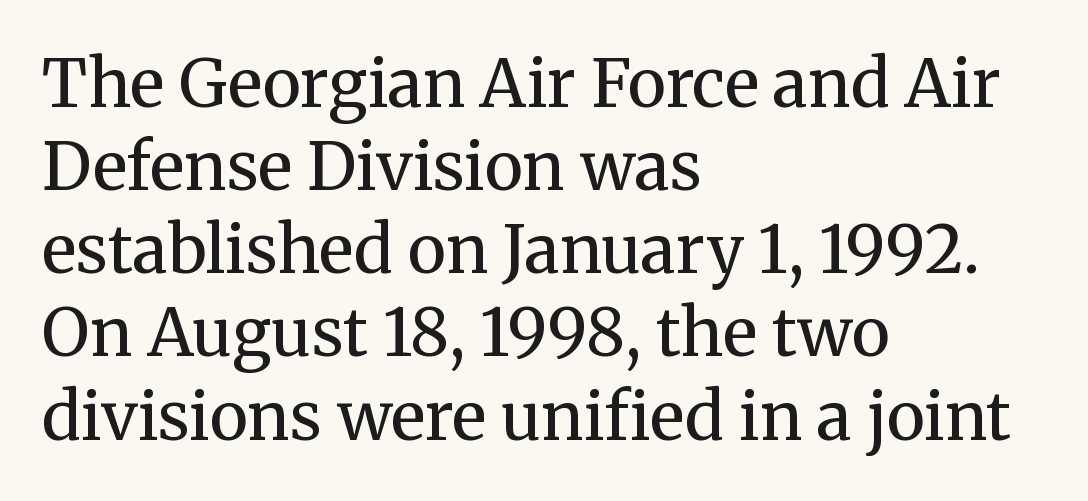
The image shows 66 px regular-weight serif type, upright; set left-aligned, normal line spacing (1.26x), normal letter spacing, not underlined; medium stroke contrast and a medium x-height.
